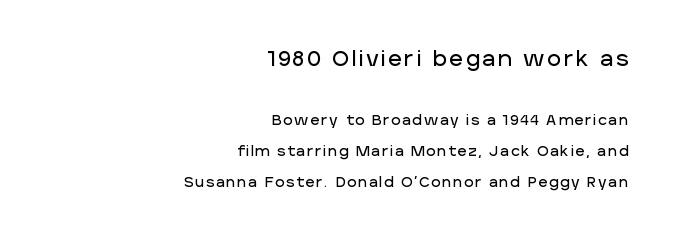
The image shows 21 px text type, upright; set right-aligned, loose line spacing (2.23x), not underlined; the first (top) block is 1.5x larger.
